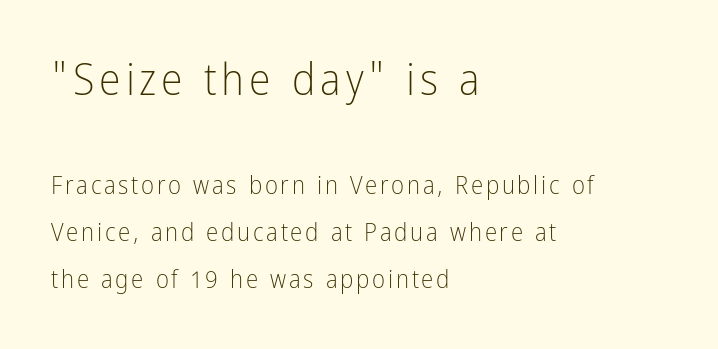
{"serif": "no", "italic": "no", "bold": "no", "weight": "light", "width": "condensed", "stroke_contrast": "low", "x_height": "medium", "monospaced": "no", "underline": "no", "align": "left", "line_spacing_ratio": 1.88, "larger_block": "first", "size_ratio": 1.76, "glyph_px": 44}
